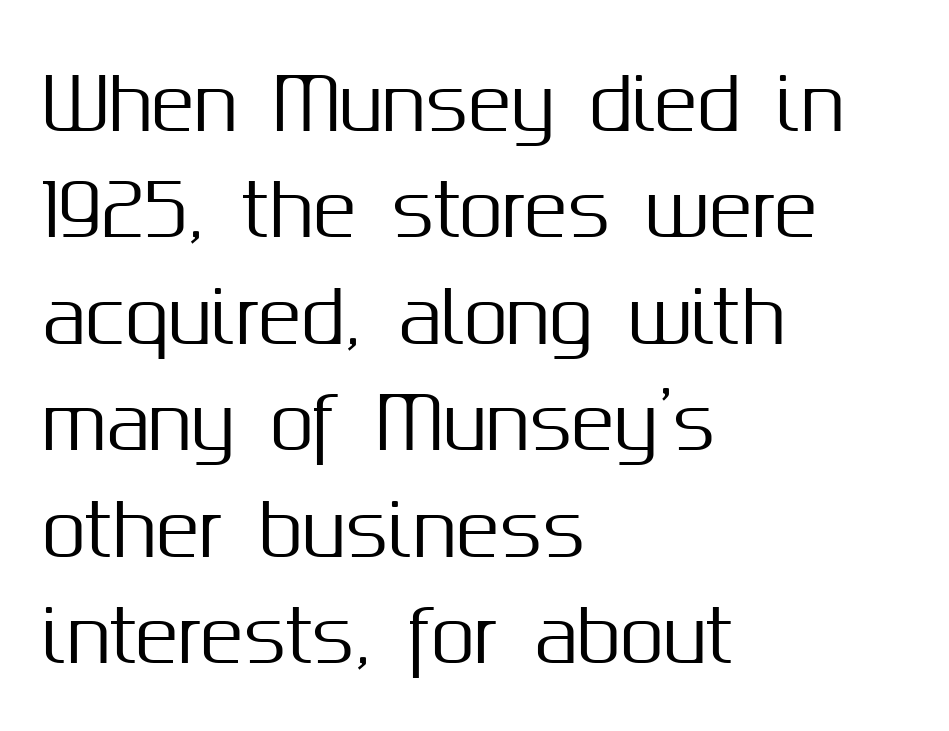
{"serif": "no", "italic": "no", "width": "normal", "stroke_contrast": "medium", "x_height": "medium", "monospaced": "no", "underline": "no", "align": "left", "line_spacing": "normal", "line_spacing_ratio": 1.5, "letter_spacing": "normal", "letter_spacing_em": 0.0, "glyph_px": 71}
